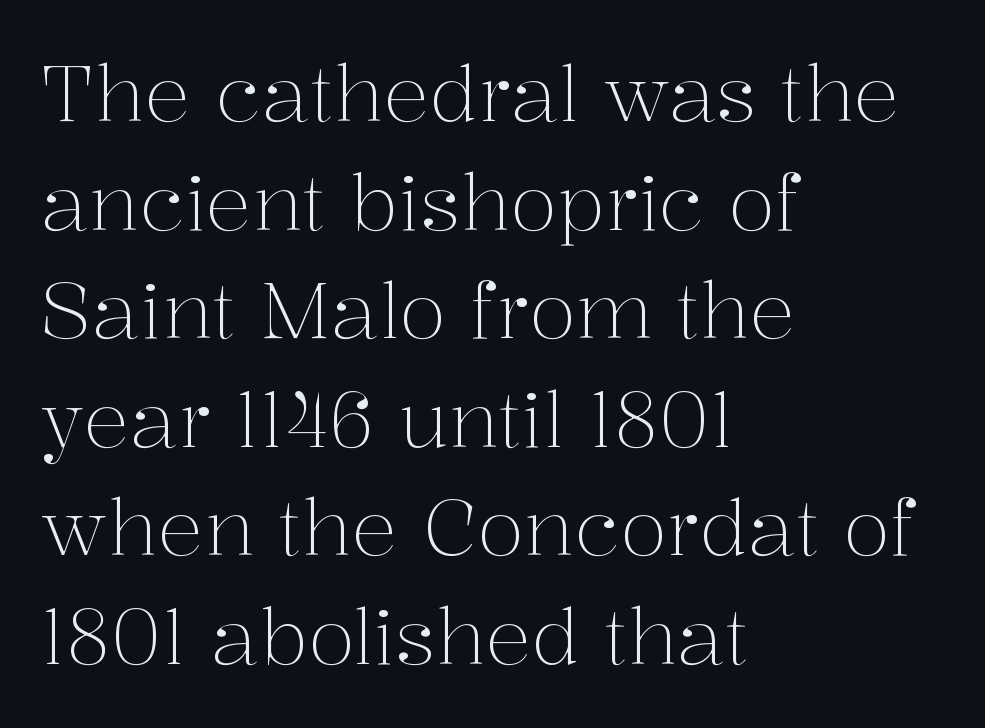
The face used here is seriffed, in the tradition of book romans. The lines are quadded left. The passage shown has conventional tracking throughout. The letters advance in unequal steps, a hallmark of proportional type. Ink coverage per letter is moderate at most.
